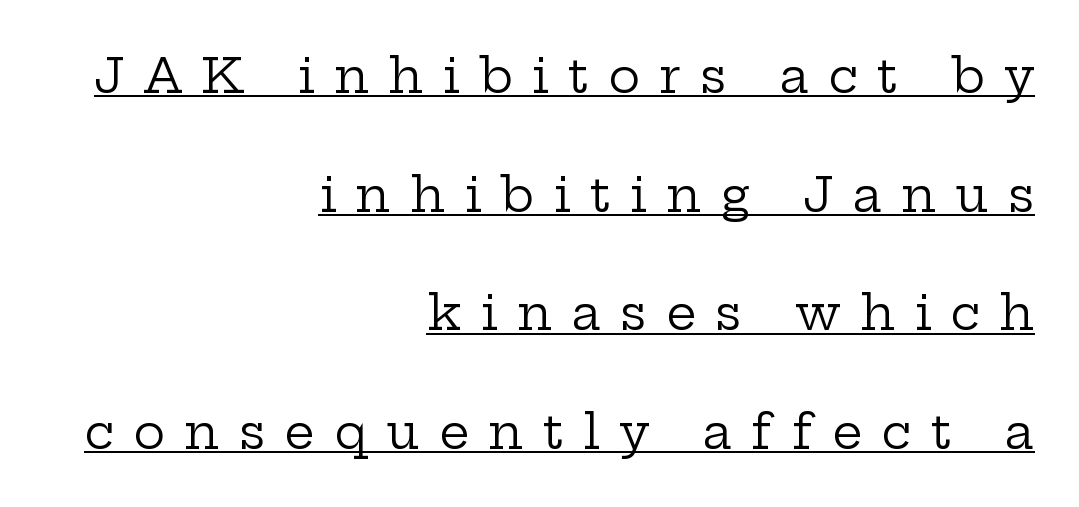
Q: Is the text bold? A: No.
Q: Is the text italic (slanted)? A: No, it is upright.
Q: Is the typeface a serif or a sans-serif typeface? A: Serif.
Q: Is the text underlined? A: Yes.
Q: How is the paragraph aligned? A: Right-aligned.
Q: Is the spacing between letters normal or unusually wide? A: Unusually wide.
Q: Is the spacing between lines tight, normal or loose? A: Loose.
Q: Width (condensed, normal, or wide)? A: Wide.
Q: Stroke contrast? A: Low.
Q: x-height? A: Medium.
Q: Monospaced? A: No.
